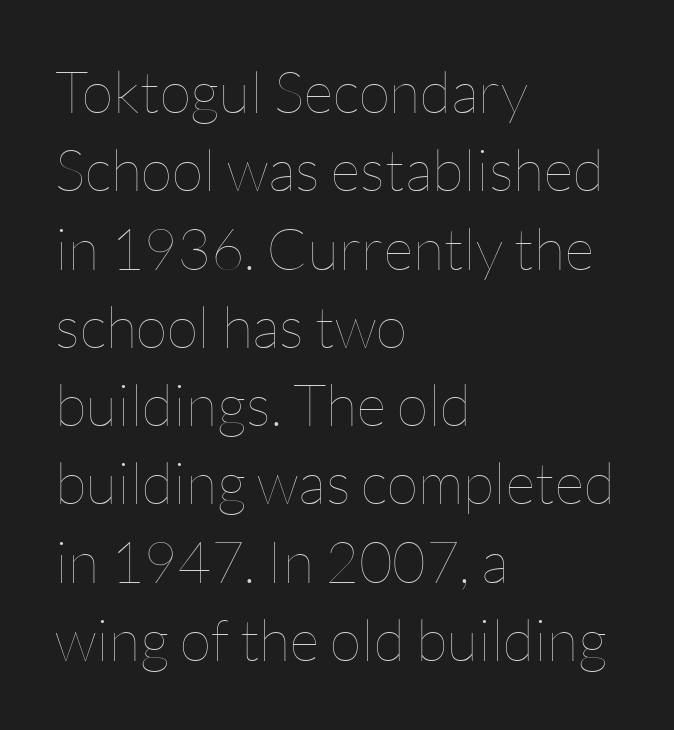
Q: Is the text bold? A: No.
Q: Is the text italic (slanted)? A: No, it is upright.
Q: Is the text underlined? A: No.
Q: How is the paragraph aligned? A: Left-aligned.
Q: Is the spacing between letters normal or unusually wide? A: Normal.
Q: Is the spacing between lines tight, normal or loose? A: Normal.
Q: Width (condensed, normal, or wide)? A: Normal.
Q: Stroke contrast? A: Low.
Q: x-height? A: Medium.
Q: Monospaced? A: No.
